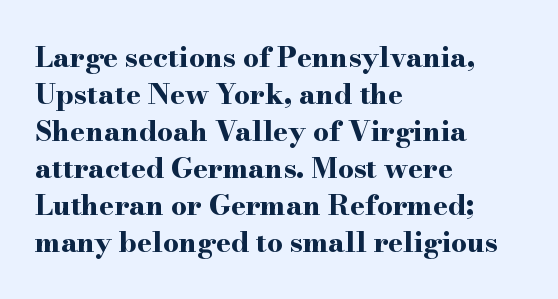
The image shows 28 px bold, wide serif type, upright; set left-aligned, normal line spacing (1.32x), normal letter spacing, not underlined; high stroke contrast and a small x-height.
